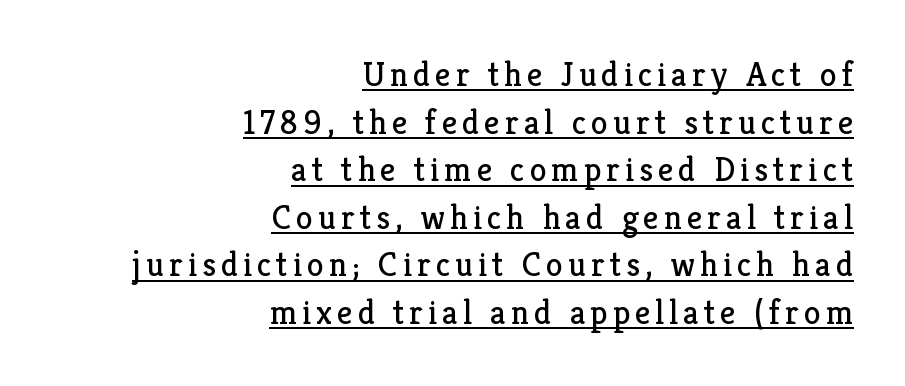
The image shows 34 px regular-weight serif type, upright; set right-aligned, normal line spacing (1.4x), underlined; low stroke contrast and a medium x-height.
